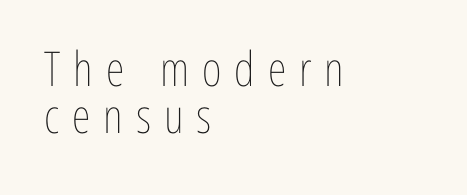
Q: Is the text bold? A: No.
Q: Is the text italic (slanted)? A: No, it is upright.
Q: Is the text underlined? A: No.
Q: How is the paragraph aligned? A: Left-aligned.
Q: Is the spacing between letters normal or unusually wide? A: Unusually wide.
Q: Is the spacing between lines tight, normal or loose? A: Tight.
Q: Width (condensed, normal, or wide)? A: Condensed.
Q: Stroke contrast? A: Low.
Q: x-height? A: Medium.
Q: Monospaced? A: No.
